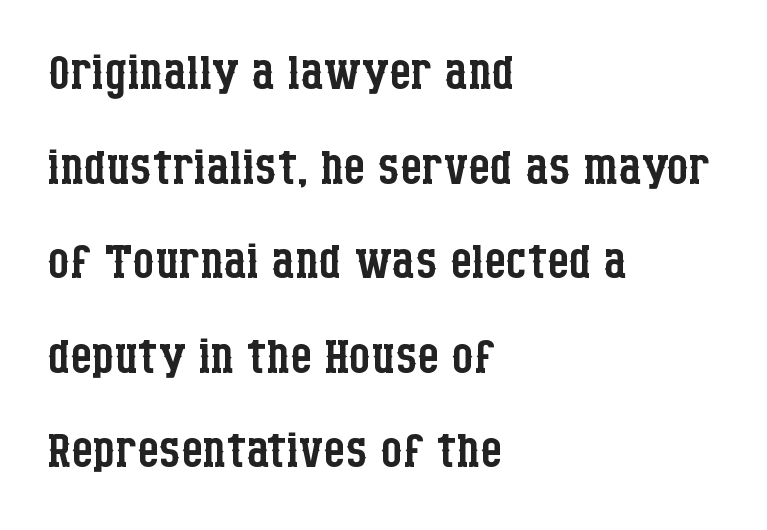
Baseline-to-baseline distance is the conventional proportion of letter height. Visually the block forms a straight wall on the left and a jagged coastline on the right. Vertical stems look standard width or narrower in stroke. Every stem runs plumb, perpendicular to the baseline.
